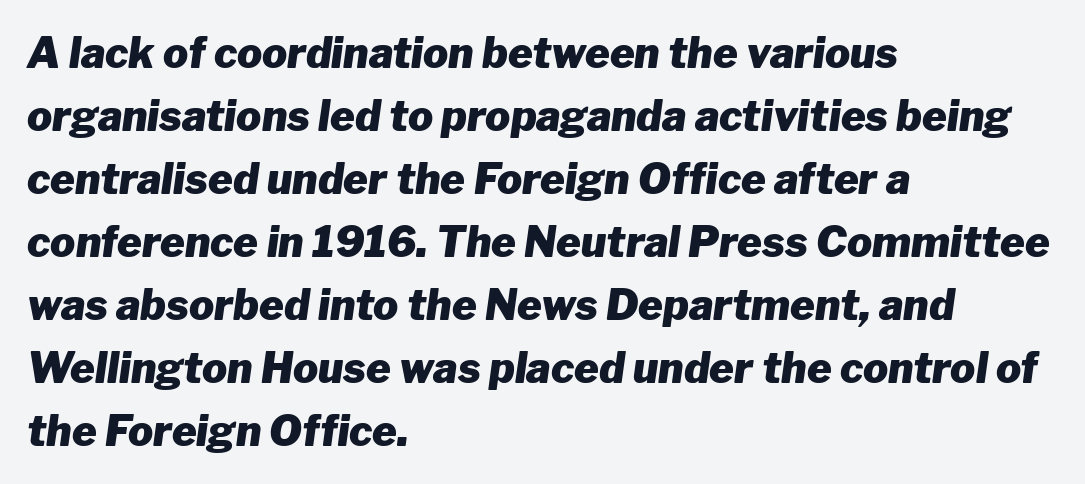
The image shows 42 px heavy type, italic (leaning right); set left-aligned, normal line spacing (1.5x), normal letter spacing, not underlined; low stroke contrast and a medium x-height.
